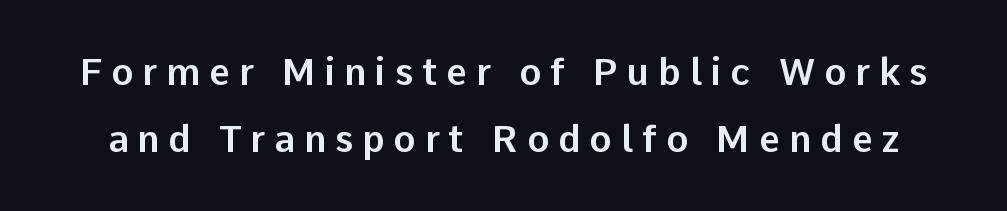
Unlike a traditional serif, this face leaves its strokes unadorned. A bare baseline throughout the passage. The rendering inserts visible extra space after every character. The font's upright variant was chosen for this text. Proportional: the letters do not fall into vertical columns.
